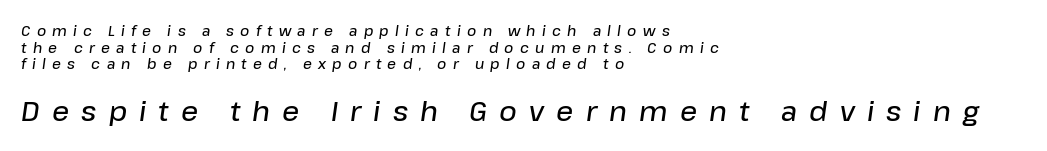
Q: Is the text bold? A: Semi-bold.
Q: Is the text italic (slanted)? A: Yes, it leans right by about 8 degrees.
Q: Is the text underlined? A: No.
Q: How is the paragraph aligned? A: Left-aligned.
Q: Is the spacing between letters normal or unusually wide? A: Unusually wide.
Q: Which block of text is set in a larger size, the first (top) or the second (bottom)? A: The second (bottom) one.
